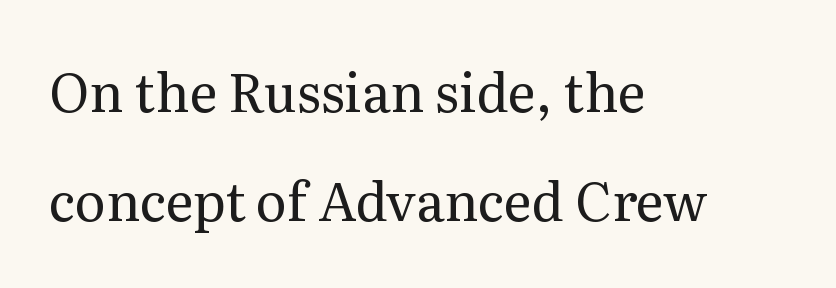
The image shows 53 px regular-weight serif type, upright; set left-aligned, loose line spacing (2.06x), normal letter spacing, not underlined; medium stroke contrast and a medium x-height.
